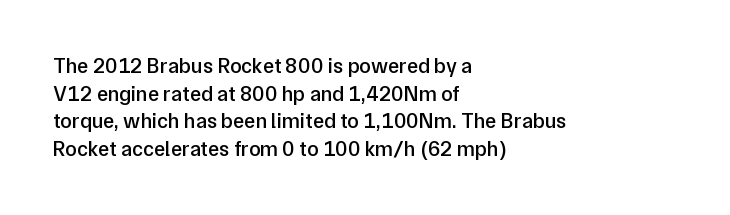
{"italic": "no", "bold": "semi", "underline": "no", "align": "left", "line_spacing": "normal", "line_spacing_ratio": 1.31, "letter_spacing": "normal", "letter_spacing_em": 0.0, "glyph_px": 21}
